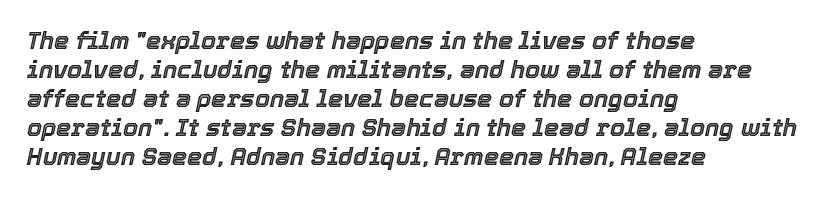
The image shows 24 px text type, italic (leaning right); set left-aligned, line spacing 1.21x, normal letter spacing, not underlined.
